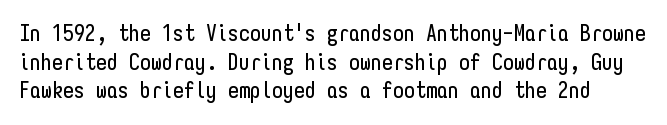
Q: Is the text italic (slanted)? A: No, it is upright.
Q: Is the text underlined? A: No.
Q: Is the spacing between letters normal or unusually wide? A: Normal.
Q: Is the spacing between lines tight, normal or loose? A: Normal.
